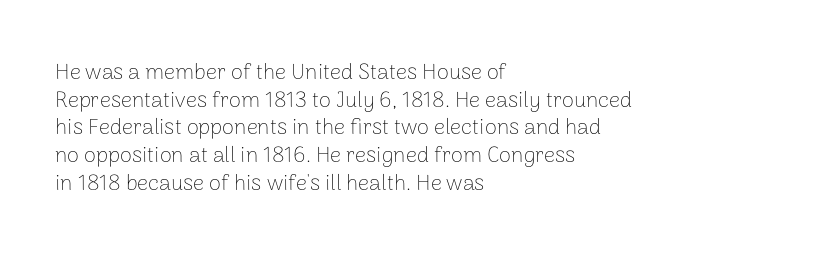
The typeface has the unassuming heft of standard copy or less. Vertical strokes here are truly vertical. A clean baseline with only descenders dipping below it. Default kerning and tracking; the words read as compact shapes.
